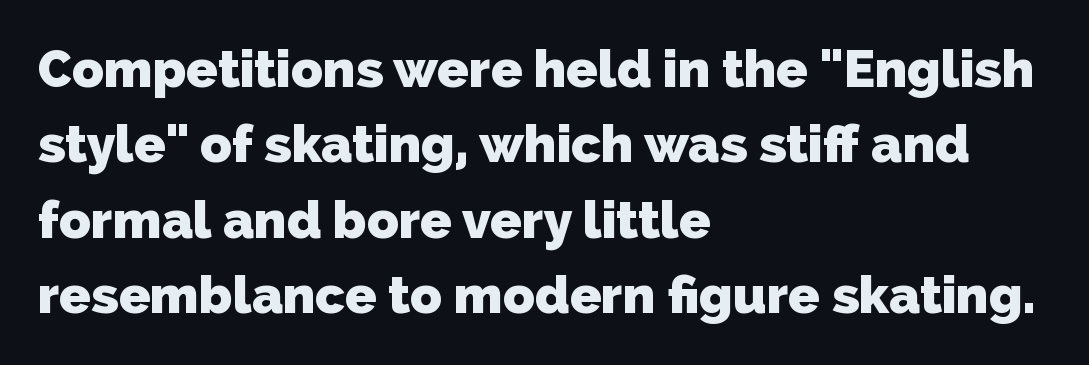
{"serif": "no", "bold": "yes", "weight": "heavy", "width": "normal", "stroke_contrast": "low", "x_height": "medium", "monospaced": "no", "underline": "no", "align": "left", "line_spacing": "normal", "line_spacing_ratio": 1.45, "letter_spacing": "normal", "letter_spacing_em": 0.0, "glyph_px": 52}
